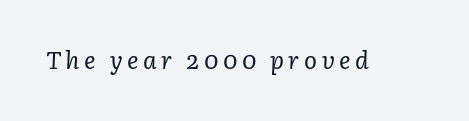
Characters are canted at an angle relative to the baseline's perpendicular. Beneath every word, the page is bare. Compared with a typical body face, this is equally light or lighter still.
